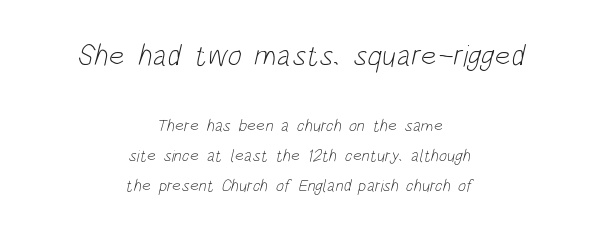
Whoever set this made the first block the dominant, larger element. No chunkiness to these letters — they're not bold. To sum up the face: it is a sans, with no serifs. Clear beneath every line of the passage.
